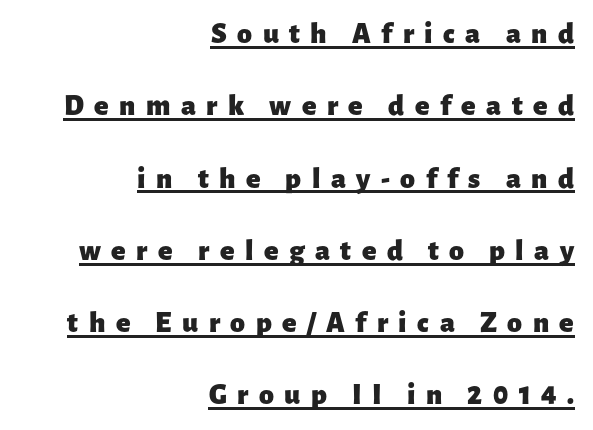
The image shows 30 px heavy sans-serif type, upright; set right-aligned, loose line spacing (2.41x), unusually wide letter spacing (+0.35 em), underlined; low stroke contrast and a medium x-height.
